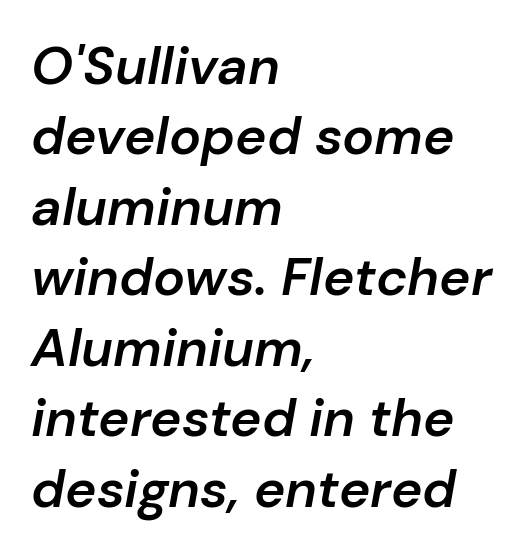
Q: Is the text bold? A: Semi-bold.
Q: Is the text italic (slanted)? A: Yes, it leans right by about 10 degrees.
Q: Is the text underlined? A: No.
Q: How is the paragraph aligned? A: Left-aligned.
Q: Is the spacing between letters normal or unusually wide? A: Normal.
Q: Is the spacing between lines tight, normal or loose? A: Normal.
Q: Width (condensed, normal, or wide)? A: Normal.
Q: Stroke contrast? A: Low.
Q: x-height? A: Medium.
Q: Monospaced? A: No.
